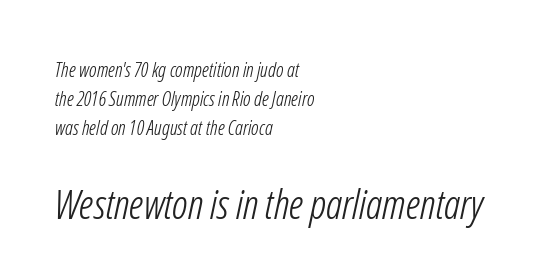
Q: Is the text bold? A: No.
Q: Is the typeface a serif or a sans-serif typeface? A: Sans-serif.
Q: Is the text underlined? A: No.
Q: How is the paragraph aligned? A: Left-aligned.
Q: Is the spacing between letters normal or unusually wide? A: Normal.
Q: Is the spacing between lines tight, normal or loose? A: Normal.
Q: Which block of text is set in a larger size, the first (top) or the second (bottom)? A: The second (bottom) one.
Q: Width (condensed, normal, or wide)? A: Condensed.
Q: Stroke contrast? A: Low.
Q: x-height? A: Medium.
Q: Monospaced? A: No.
